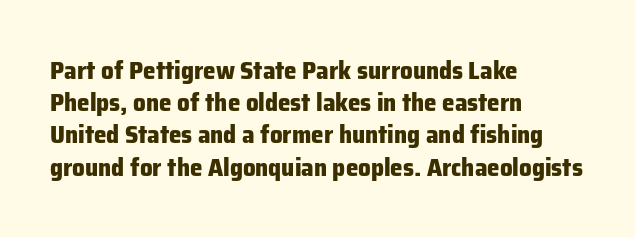
Q: Is the text bold? A: Yes.
Q: Is the text italic (slanted)? A: No, it is upright.
Q: Is the text underlined? A: No.
Q: How is the paragraph aligned? A: Left-aligned.
Q: Is the spacing between letters normal or unusually wide? A: Normal.
Q: Is the spacing between lines tight, normal or loose? A: Normal.
